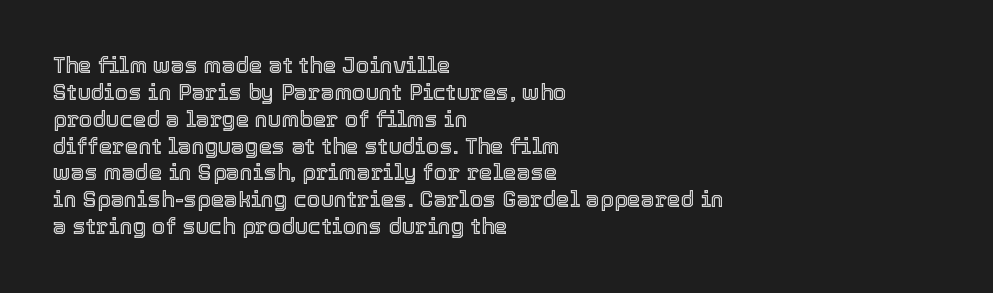
{"italic": "no", "underline": "no", "align": "left", "line_spacing_ratio": 1.22, "letter_spacing": "normal", "letter_spacing_em": 0.0, "glyph_px": 22}
